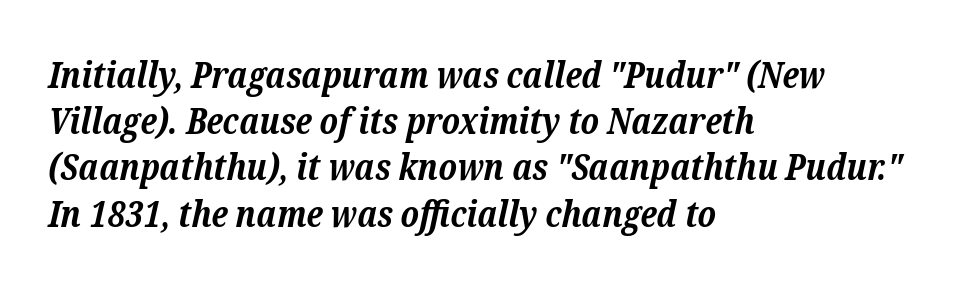
Look at the stroke-to-counter ratio: heavy, a bold. The face used here is rendered with its standard letterfit. These lines are rendered in a variable-pitch font. Regarding serifs, this sample has them. Quick note: underline off.
